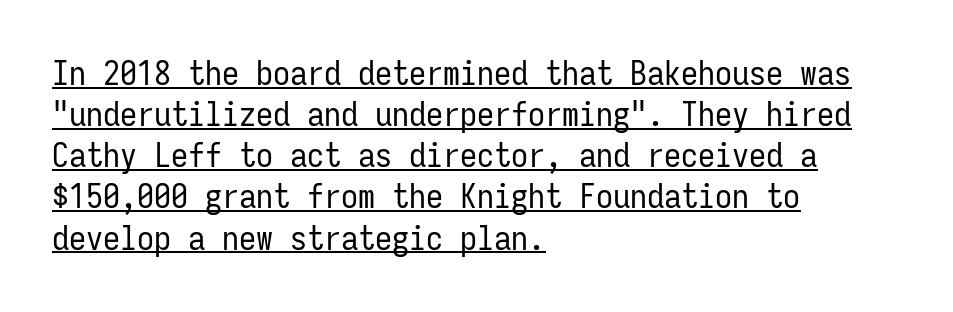
Q: Is the text bold? A: No.
Q: Is the text italic (slanted)? A: No, it is upright.
Q: Is the typeface a serif or a sans-serif typeface? A: Sans-serif.
Q: Is the text underlined? A: Yes.
Q: How is the paragraph aligned? A: Left-aligned.
Q: Is the spacing between letters normal or unusually wide? A: Normal.
Q: Width (condensed, normal, or wide)? A: Condensed.
Q: Stroke contrast? A: Low.
Q: x-height? A: Medium.
Q: Monospaced? A: Yes.
